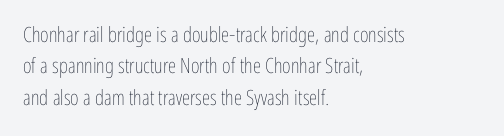
{"italic": "no", "bold": "no", "underline": "no", "align": "left", "line_spacing": "normal", "line_spacing_ratio": 1.49, "letter_spacing": "normal", "letter_spacing_em": 0.0, "glyph_px": 21}
